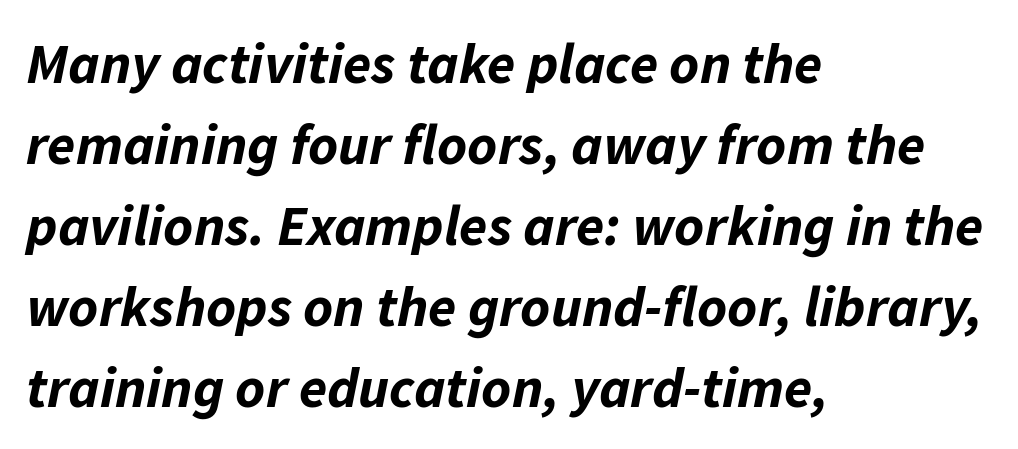
The image shows 57 px bold type, italic (leaning right); set left-aligned, normal line spacing (1.42x), normal letter spacing, not underlined; low stroke contrast and a medium x-height.
